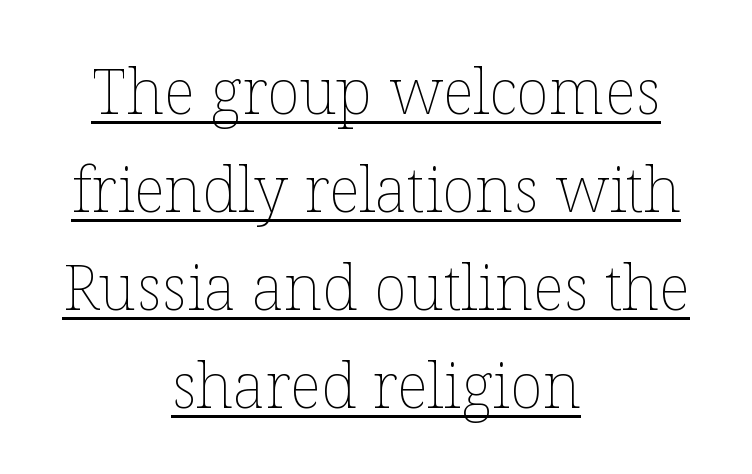
Nothing unusual about the tracking: characters are spaced as the font intends. The paragraph shown floats in the horizontal middle. Stems here are at most as thick as an everyday book face. Students, observe the line beneath the letters — that is underlining. Regarding leading, the lines here are spaced in the standard way. These lines were composed using upright roman letters.
